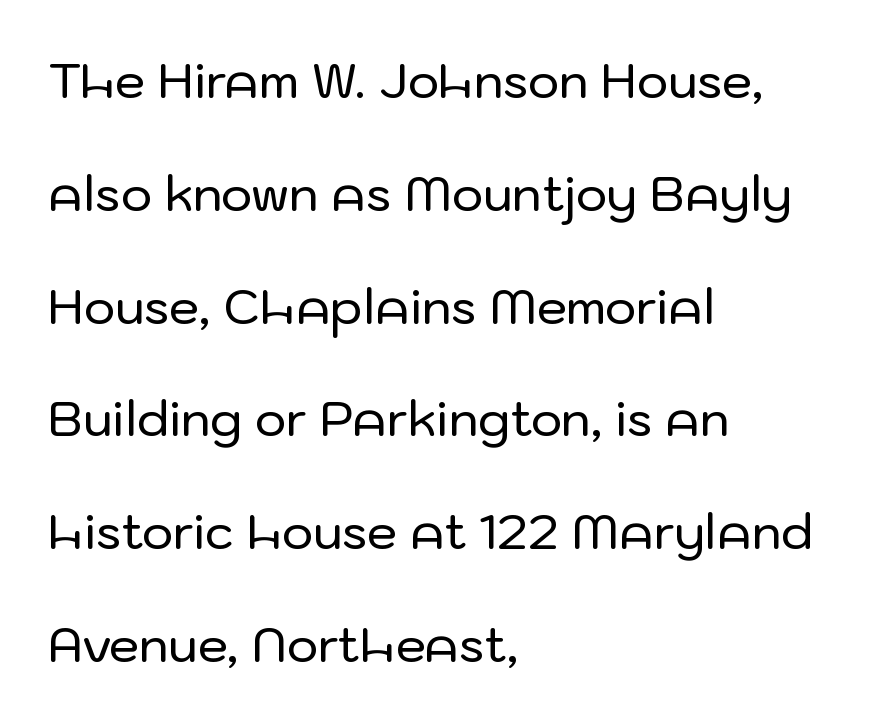
The image shows 48 px sans-serif type, upright; set left-aligned, loose line spacing (2.35x), normal letter spacing, not underlined; low stroke contrast and a medium x-height.
